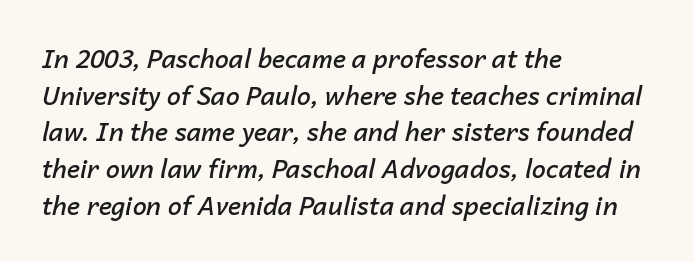
Q: Is the text bold? A: Semi-bold.
Q: Is the text italic (slanted)? A: Yes, it leans right by about 14 degrees.
Q: Is the text underlined? A: No.
Q: How is the paragraph aligned? A: Left-aligned.
Q: Is the spacing between letters normal or unusually wide? A: Normal.
Q: Is the spacing between lines tight, normal or loose? A: Normal.
